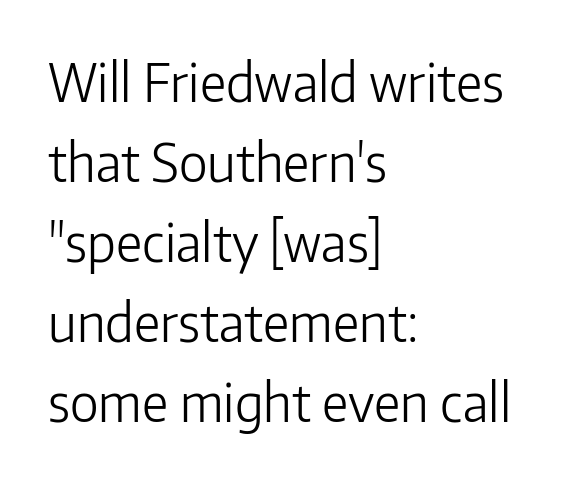
Q: Is the text bold? A: No.
Q: Is the text italic (slanted)? A: No, it is upright.
Q: Is the typeface a serif or a sans-serif typeface? A: Sans-serif.
Q: Is the text underlined? A: No.
Q: How is the paragraph aligned? A: Left-aligned.
Q: Is the spacing between letters normal or unusually wide? A: Normal.
Q: Is the spacing between lines tight, normal or loose? A: Normal.
Q: Width (condensed, normal, or wide)? A: Normal.
Q: Stroke contrast? A: Low.
Q: x-height? A: Medium.
Q: Monospaced? A: No.
